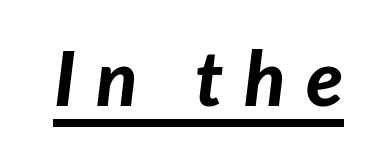
The image shows 76 px bold type, italic (leaning right); set unusually wide letter spacing (+0.27 em), underlined; low stroke contrast and a medium x-height.
